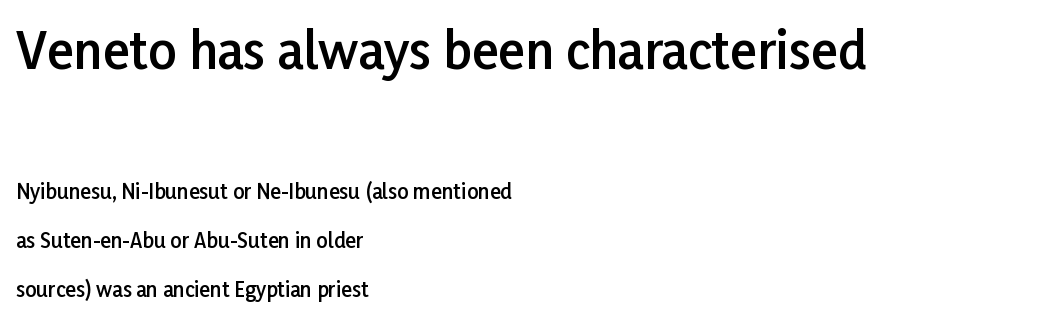
The image shows 50 px semibold sans-serif type, upright; set left-aligned, loose line spacing (2.43x), normal letter spacing, not underlined; the first (top) block is 2.5x larger; low stroke contrast and a medium x-height.
